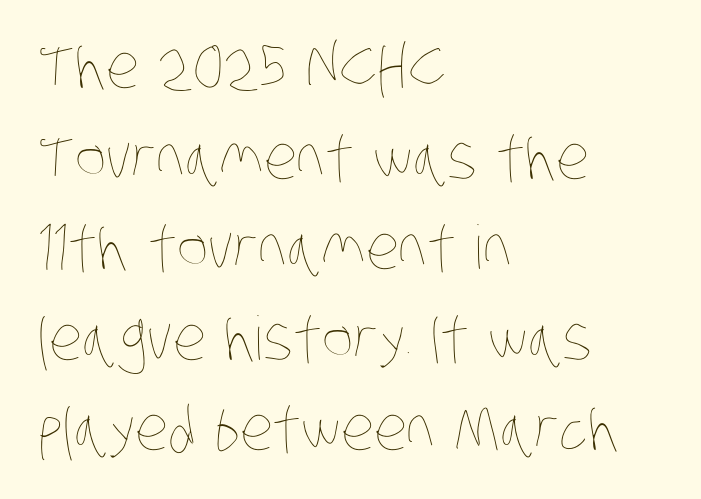
{"bold": "no", "weight": "thin", "width": "condensed", "stroke_contrast": "low", "x_height": "large", "monospaced": "no", "underline": "no", "align": "left", "line_spacing": "normal", "line_spacing_ratio": 1.51, "letter_spacing": "normal", "letter_spacing_em": 0.0, "glyph_px": 60}
